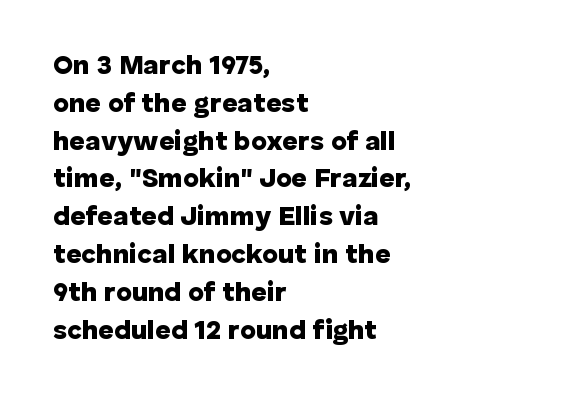
The image shows 27 px bold type, upright; set left-aligned, normal line spacing (1.4x), normal letter spacing, not underlined.
